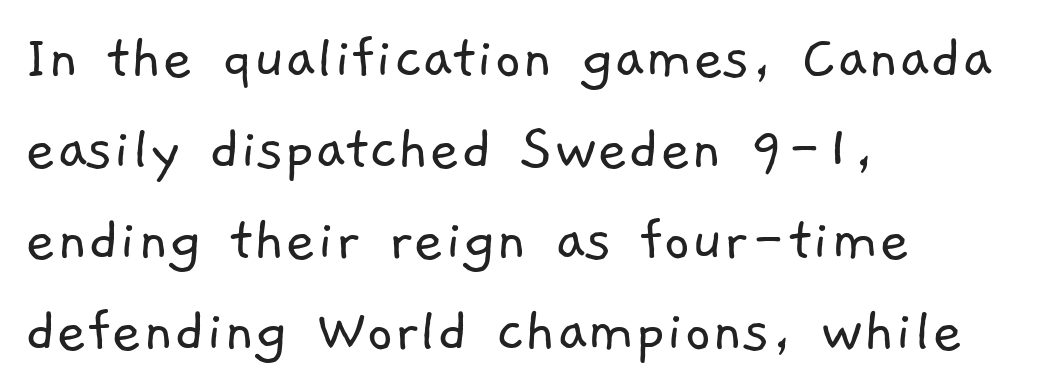
Q: Is the text bold? A: No.
Q: Is the typeface a serif or a sans-serif typeface? A: Sans-serif.
Q: Is the text underlined? A: No.
Q: How is the paragraph aligned? A: Left-aligned.
Q: Is the spacing between letters normal or unusually wide? A: Normal.
Q: Is the spacing between lines tight, normal or loose? A: Normal.
Q: Width (condensed, normal, or wide)? A: Normal.
Q: Stroke contrast? A: Low.
Q: x-height? A: Medium.
Q: Monospaced? A: No.
